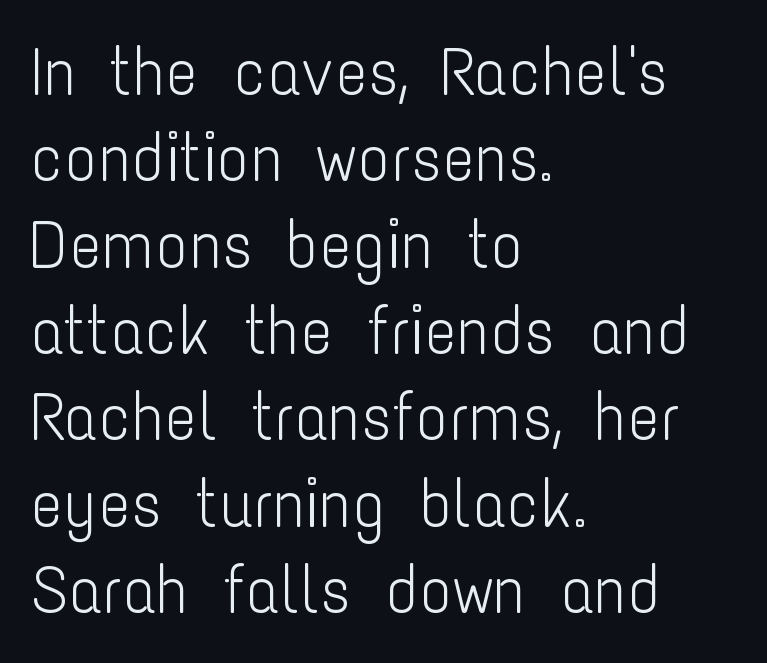
Q: Is the text bold? A: No.
Q: Is the text italic (slanted)? A: No, it is upright.
Q: Is the typeface a serif or a sans-serif typeface? A: Sans-serif.
Q: Is the text underlined? A: No.
Q: How is the paragraph aligned? A: Left-aligned.
Q: Is the spacing between letters normal or unusually wide? A: Normal.
Q: Is the spacing between lines tight, normal or loose? A: Normal.
Q: Width (condensed, normal, or wide)? A: Condensed.
Q: Stroke contrast? A: Low.
Q: x-height? A: Medium.
Q: Monospaced? A: No.
